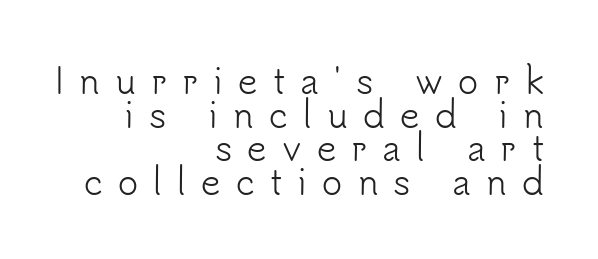
{"serif": "no", "italic": "no", "bold": "no", "weight": "light", "width": "normal", "stroke_contrast": "low", "x_height": "small", "monospaced": "no", "underline": "no", "align": "right", "line_spacing": "tight", "line_spacing_ratio": 0.99, "letter_spacing": "wide", "letter_spacing_em": 0.45, "glyph_px": 34}
